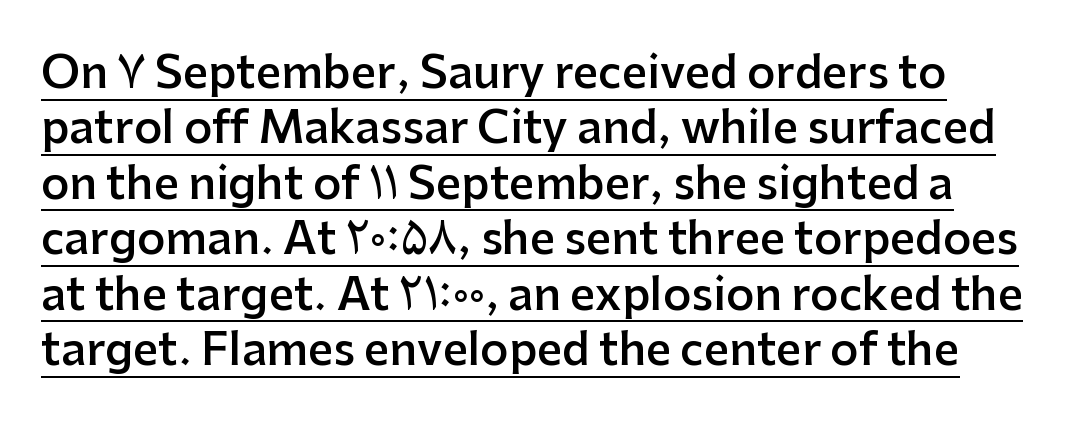
The image shows 44 px semibold sans-serif type, upright; set normal line spacing (1.26x), normal letter spacing, underlined; low stroke contrast and a medium x-height.
